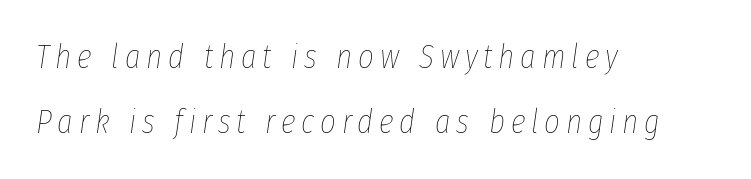
The lines are quadded left. Glance below the letters and you will spot only blank space. Italic? Definitely — the glyphs are oblique. Proportional: the letters do not fall into vertical columns. No chunkiness to these letters — they're not bold. Compared with typical paragraphs, the rows here are farther apart.
